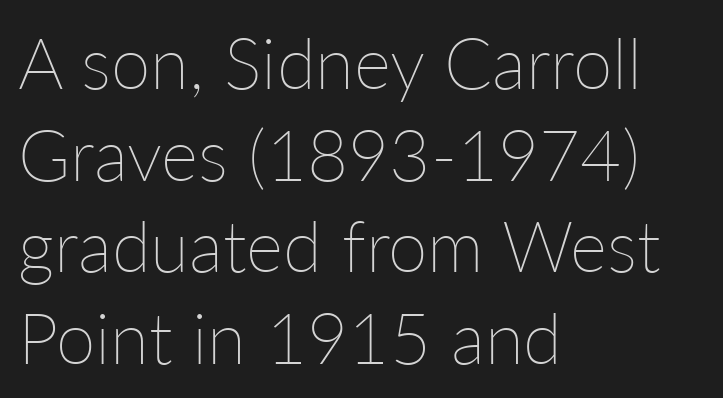
{"italic": "no", "bold": "no", "weight": "thin", "width": "normal", "stroke_contrast": "low", "x_height": "medium", "monospaced": "no", "underline": "no", "align": "left", "line_spacing": "normal", "line_spacing_ratio": 1.29, "letter_spacing": "normal", "letter_spacing_em": 0.0, "glyph_px": 71}
